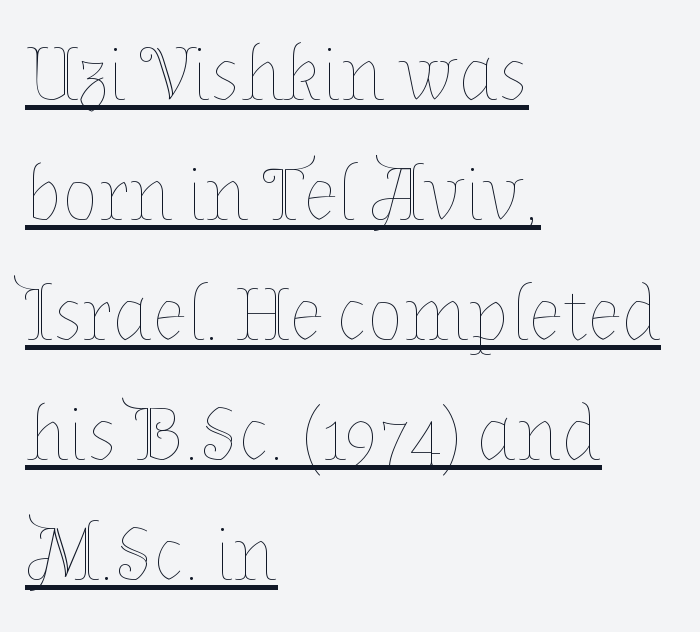
Honestly, the underline is the first thing you notice here. Each word holds together tightly as a unit, with standard inter-letter gaps. In terms of posture, this sample is upright. Is this a heavy cut? Hardly; it is regular or lighter. You could not count columns in this text — the font is proportionally spaced. A student would call this left alignment; a typographer would say flush left, rag right.
